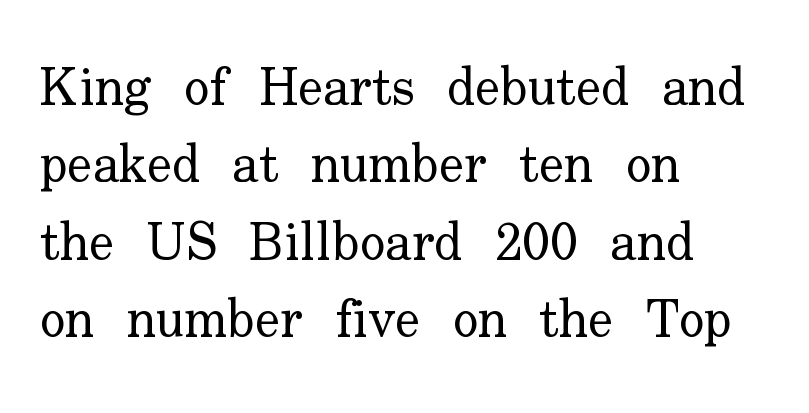
The image shows 53 px regular-weight serif type, upright; set left-aligned, normal line spacing (1.46x), normal letter spacing, not underlined; low stroke contrast and a small x-height.
